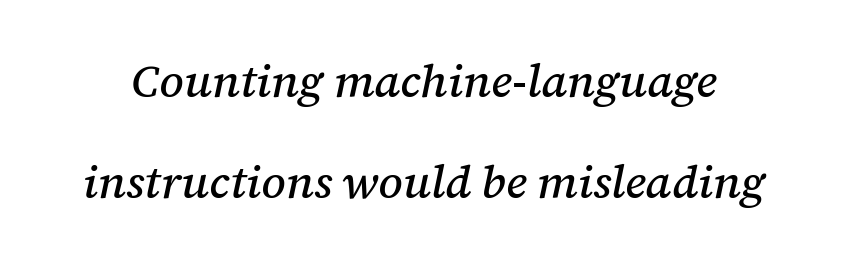
Honestly, the rows look like they've been pulled way apart. No word sits above an underline. Examine the stroke ends and you'll spot serifs. Looks like regular typesetting: each glyph gets only the width it needs. Rendered with sloped, italic letterforms.
